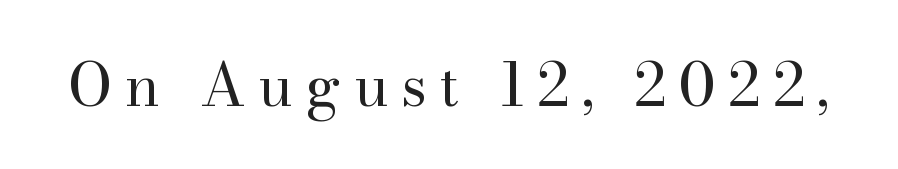
{"serif": "yes", "italic": "no", "bold": "no", "weight": "regular", "width": "normal", "stroke_contrast": "high", "x_height": "small", "monospaced": "no", "underline": "no", "letter_spacing": "wide", "letter_spacing_em": 0.21, "glyph_px": 59}
